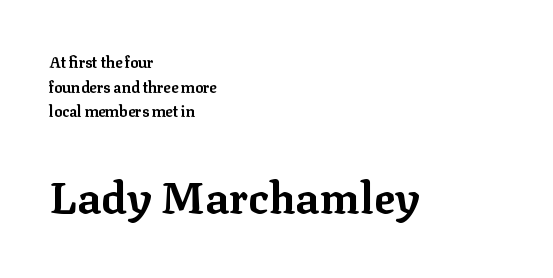
Which chunk is bigger? The second one — the bottom block dwarfs the top. Compared with typical body copy, the letter spacing here is the same. One glance says typical: line gaps are just what's usual. Look at the bottom of the vertical strokes: they flare into serifs here.
